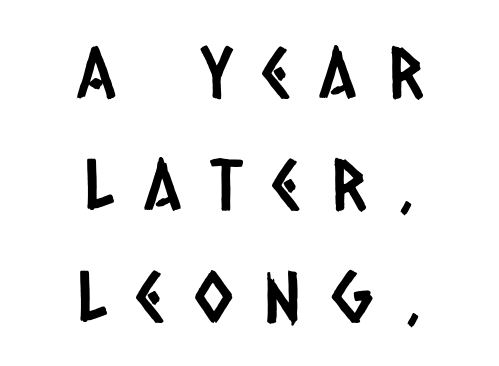
These lines stack symmetrically, like a column narrowing and widening about its center. The words here are not underlined. Someone cranked the tracking dial way up on this one. Serif or sans? Sans — the stroke terminals are bare.
